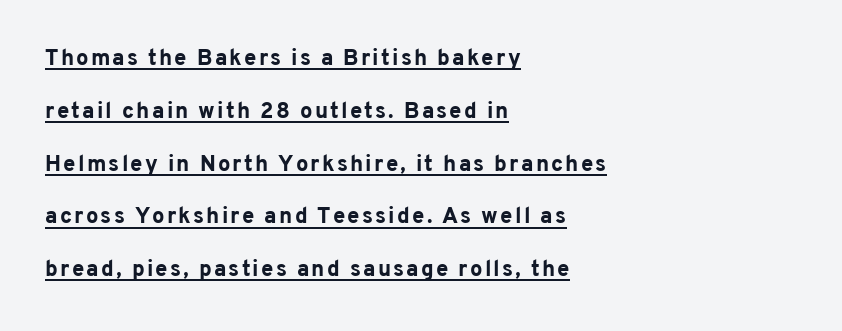
Q: Is the text bold? A: Yes.
Q: Is the text italic (slanted)? A: No, it is upright.
Q: Is the text underlined? A: Yes.
Q: How is the paragraph aligned? A: Left-aligned.
Q: Is the spacing between lines tight, normal or loose? A: Loose.
